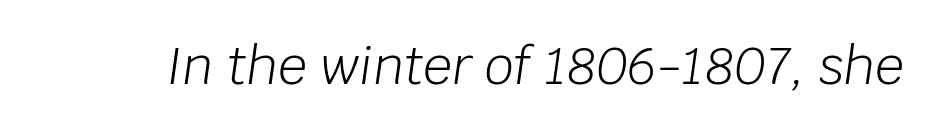
The image shows 51 px light type, italic (leaning right); set normal letter spacing, not underlined; low stroke contrast and a large x-height.
